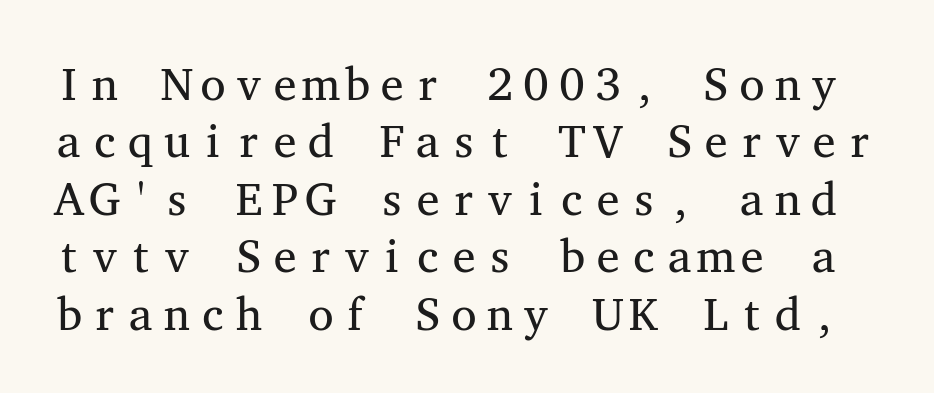
Quick note: not italic, upright. Note the uniform advance width — an 'i' takes as much space as an 'm'. Horizontal bands of white between lines are of average thickness. Words float on clear page, feet unadorned.
